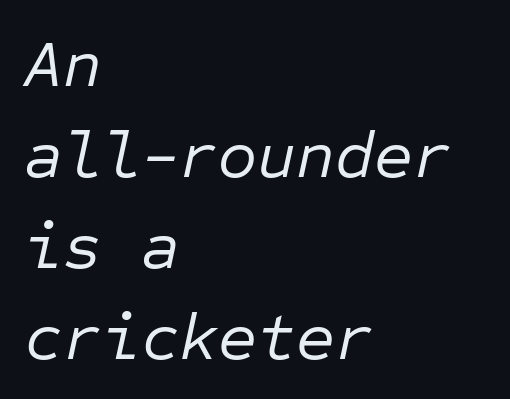
Q: Is the text bold? A: No.
Q: Is the text italic (slanted)? A: Yes, it leans right by about 12 degrees.
Q: Is the text underlined? A: No.
Q: How is the paragraph aligned? A: Left-aligned.
Q: Is the spacing between letters normal or unusually wide? A: Normal.
Q: Is the spacing between lines tight, normal or loose? A: Normal.
Q: Width (condensed, normal, or wide)? A: Normal.
Q: Stroke contrast? A: Low.
Q: x-height? A: Medium.
Q: Monospaced? A: Yes.
